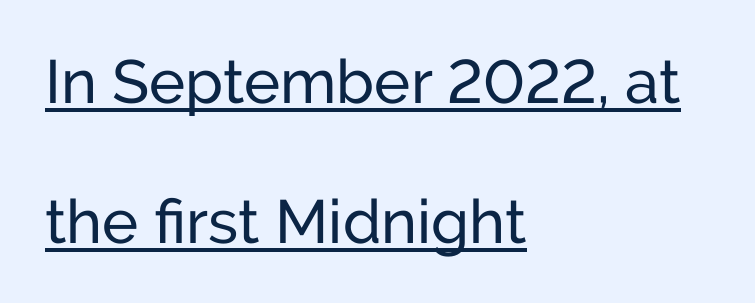
The image shows 61 px sans-serif type, upright; set left-aligned, loose line spacing (2.29x), normal letter spacing, underlined; low stroke contrast and a medium x-height.
